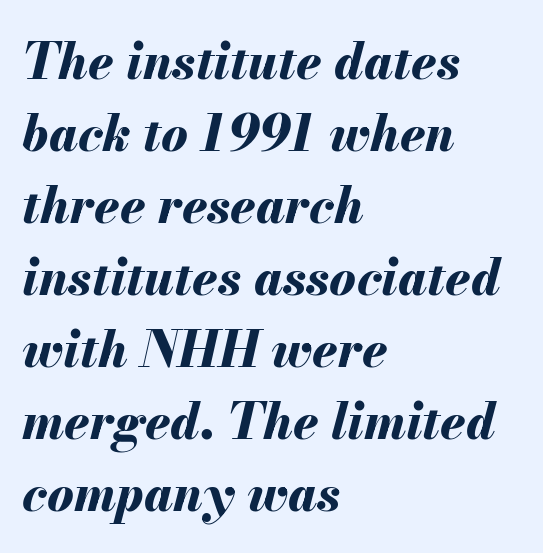
{"italic": "yes", "lean": "right", "slant_degrees": 13, "bold": "yes", "weight": "bold", "width": "normal", "stroke_contrast": "medium", "x_height": "small", "monospaced": "no", "underline": "no", "align": "left", "line_spacing": "normal", "line_spacing_ratio": 1.44, "letter_spacing": "normal", "letter_spacing_em": 0.0, "glyph_px": 50}
